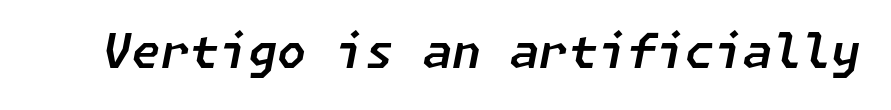
The image shows 47 px text type, italic (leaning right); set normal letter spacing, not underlined; low stroke contrast and a medium x-height.
